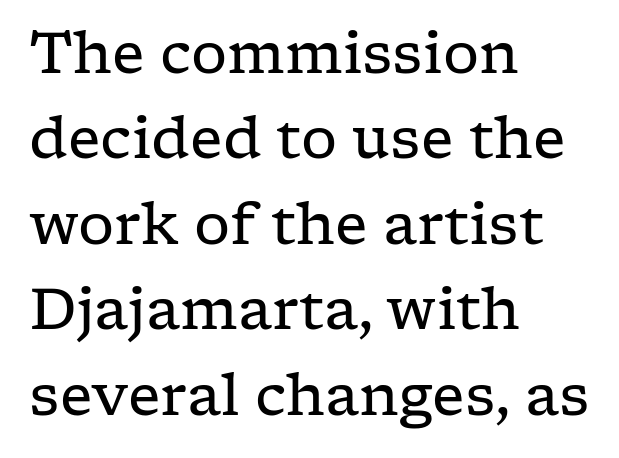
The image shows 57 px regular-weight, wide serif type, upright; set left-aligned, normal line spacing (1.5x), normal letter spacing, not underlined; low stroke contrast and a medium x-height.
